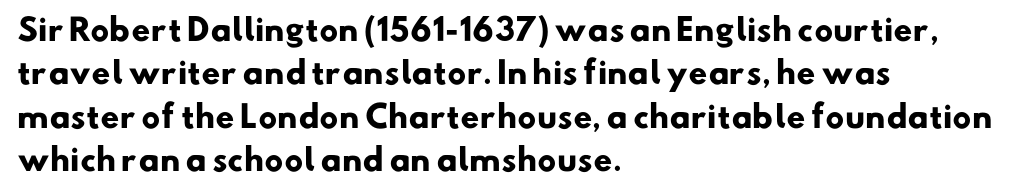
Layout note: lines flush left. The space between consecutive lines is moderate. Heft: maximum for text — a bold. Underlining? Definitely not there.
